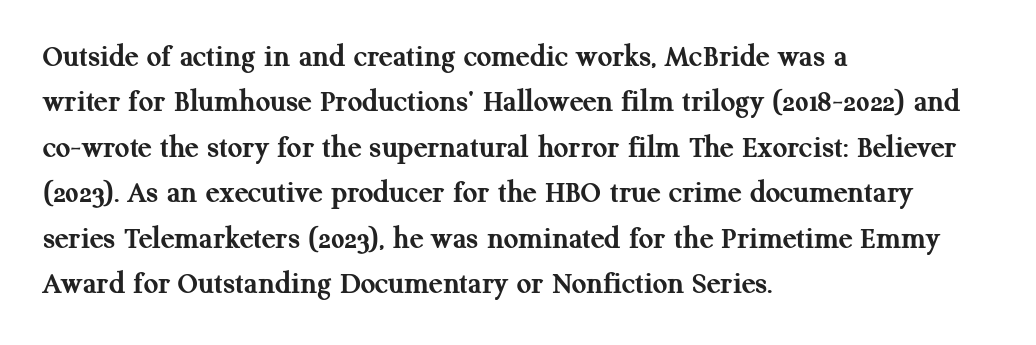
Bold? Absolutely — the strokes are thick and heavy. This is roman type, the default non-slanted kind. Yep, those are serifs on the letters. All the whitespace from short lines collects on the right. This sample uses plain, unmodified letter spacing. Think of a printed novel: that variable character pitch is what you see here.
